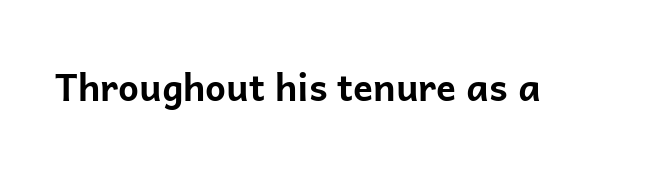
Q: Is the text bold? A: Yes.
Q: Is the text italic (slanted)? A: No, it is upright.
Q: Is the typeface a serif or a sans-serif typeface? A: Sans-serif.
Q: Is the text underlined? A: No.
Q: Is the spacing between letters normal or unusually wide? A: Normal.
Q: Width (condensed, normal, or wide)? A: Normal.
Q: Stroke contrast? A: Low.
Q: x-height? A: Medium.
Q: Monospaced? A: No.
